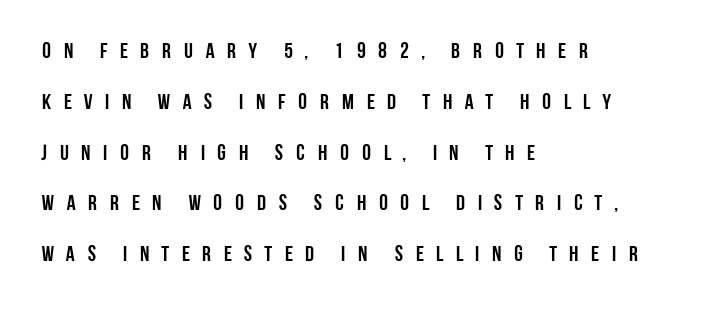
{"italic": "no", "bold": "yes", "underline": "no", "align": "left", "line_spacing": "loose", "line_spacing_ratio": 2.31, "letter_spacing": "wide", "letter_spacing_em": 0.49, "glyph_px": 22}
